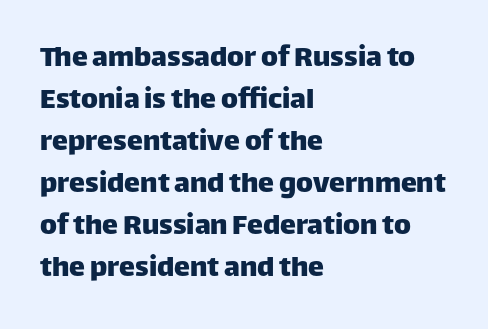
The horizontal fit of the characters is conventional and even. The lettering holds an erect, upright posture throughout. Compared with typical paragraphs, the rows here are spaced about the same. You could not count columns in this text — the font is proportionally spaced. Underline: absent. Each letter's strokes conclude bluntly, with no projecting serifs.
